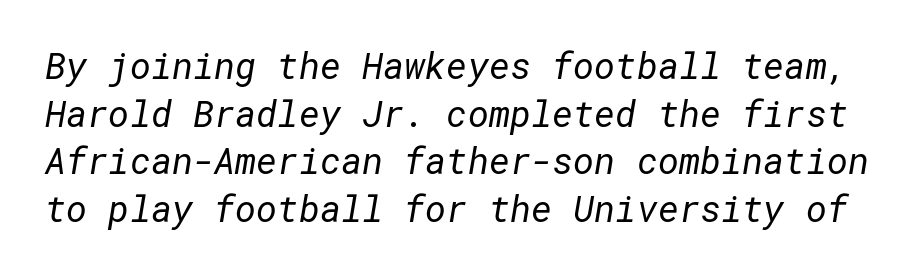
The strip under each line holds only bare page. Think standard paragraph weight, or any step lighter than that. What stands out about the letter spacing? Nothing — it is the standard amount. Rows of type keep a routine distance in the vertical direction. The characters display no serif detailing; their extremities are plain.
